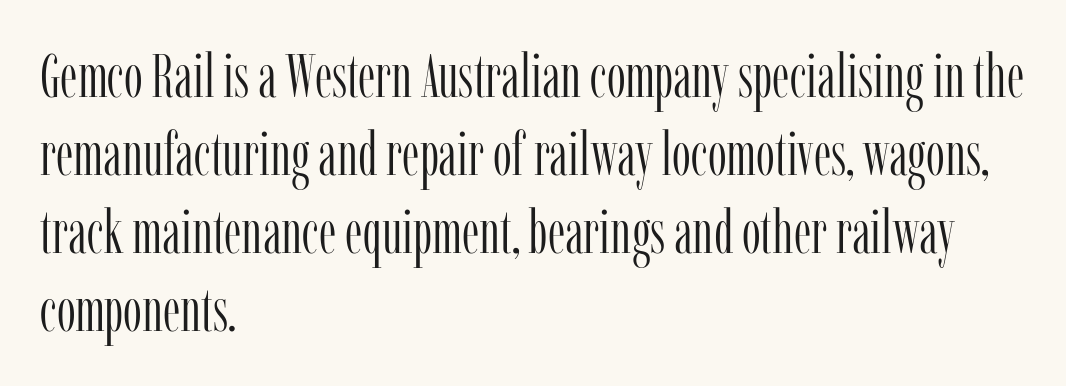
The ragged edge is on the right, which tells us the setting is flush left. This block has exactly the height ordinary leading produces. This rendering employs a face with finishing strokes, i.e., a serif. Observe the ordinary spacing: letters are neighbours, not strangers.
